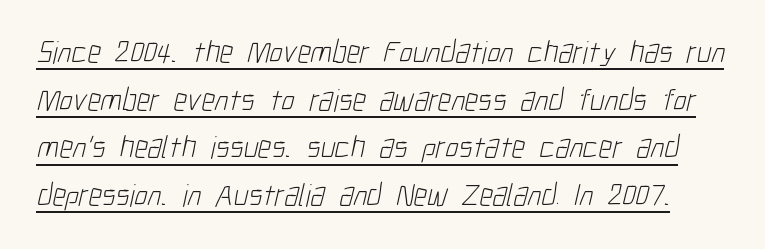
Tracking value appears to be zero — textbook default spacing. A typesetter would call this proportional, since set widths differ per character. In designer terms, the underline attribute is active on this setting. Is the stroke heavy? The answer is a plain regular-or-lighter. To sum up the face: it is a sans, with no serifs.
